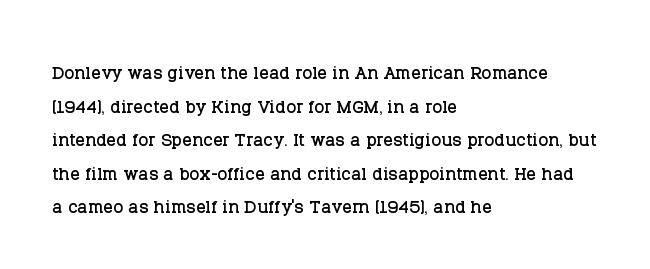
Leading matches the norm, producing a regular column. Every stem runs plumb, perpendicular to the baseline. Underline: absent. In CSS terms this would be text-align: left. Here the glyphs are tracked normally, forming tight word shapes.
